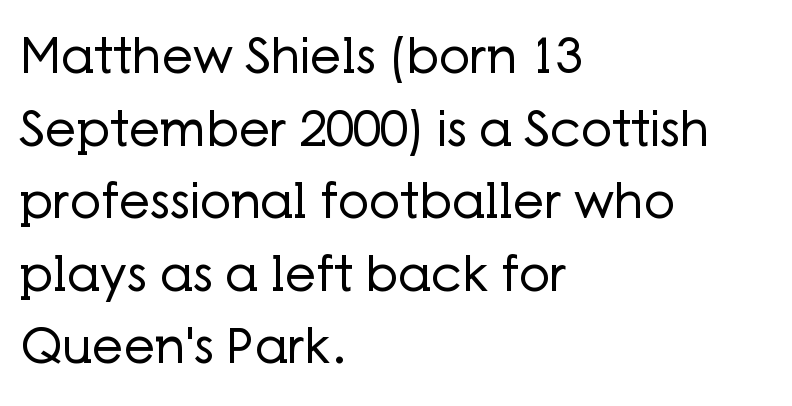
The image shows 49 px regular-weight sans-serif type, upright; set left-aligned, normal line spacing (1.48x), normal letter spacing, not underlined; low stroke contrast and a medium x-height.
